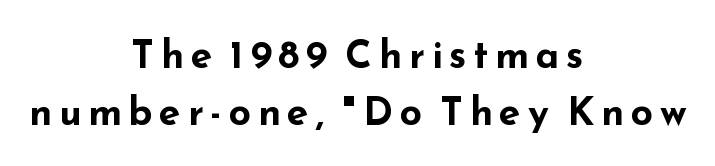
A sans-serif font was chosen for this passage. Rule under the text: the space is simply empty. The face used here is proportionally spaced, like ordinary book or web type. A roman cut, with each character standing at attention. Pretty heavy lettering here — definitely bold. The text block is weighted toward neither margin, spreading evenly from the middle.
